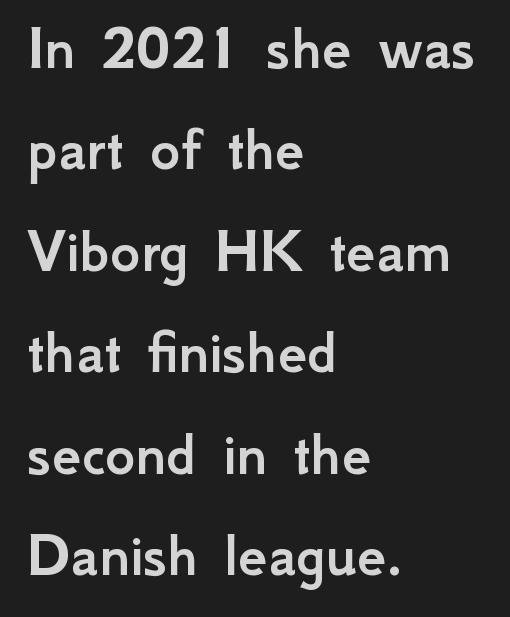
The image shows 65 px sans-serif type, upright; set left-aligned, normal line spacing (1.56x), normal letter spacing, not underlined; low stroke contrast and a small x-height.
